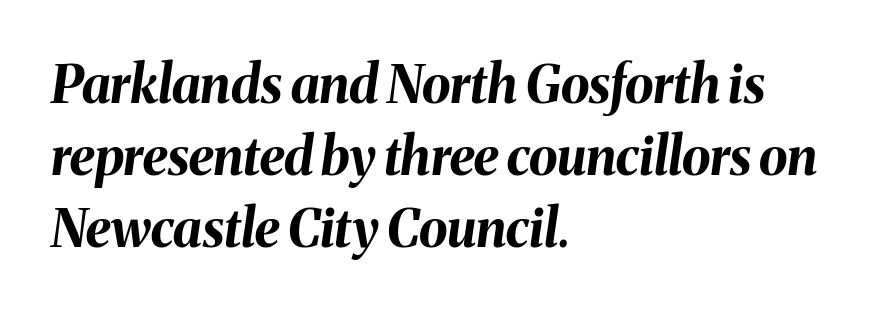
{"italic": "yes", "lean": "right", "slant_degrees": 8, "bold": "yes", "weight": "bold", "width": "normal", "stroke_contrast": "medium", "x_height": "medium", "monospaced": "no", "underline": "no", "align": "left", "line_spacing": "normal", "line_spacing_ratio": 1.38, "letter_spacing": "normal", "letter_spacing_em": 0.0, "glyph_px": 52}
